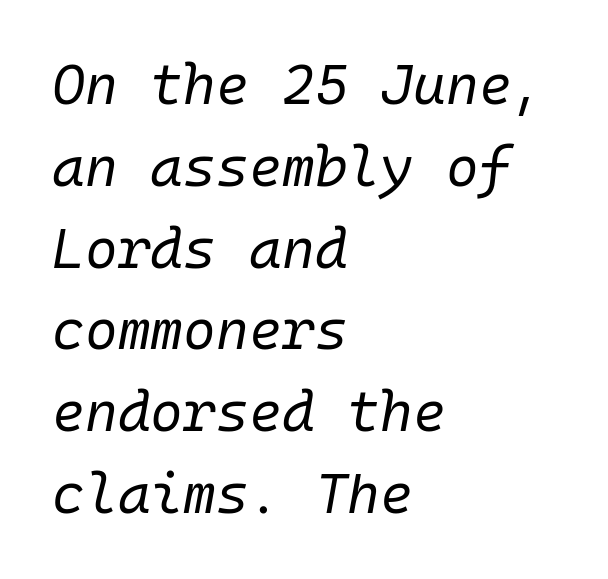
Q: Is the text bold? A: No.
Q: Is the text italic (slanted)? A: Yes, it leans right by about 10 degrees.
Q: Is the text underlined? A: No.
Q: How is the paragraph aligned? A: Left-aligned.
Q: Is the spacing between letters normal or unusually wide? A: Normal.
Q: Is the spacing between lines tight, normal or loose? A: Normal.
Q: Width (condensed, normal, or wide)? A: Normal.
Q: Stroke contrast? A: Low.
Q: x-height? A: Medium.
Q: Monospaced? A: Yes.
